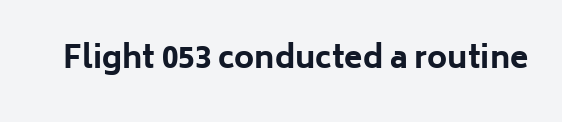
The specimen reads as upright at a glance. In terms of letterform style, serifs are entirely absent. What stands out about the letter spacing? Nothing — it is the standard amount. Chunky letters — that's bold for sure. Proportional: the letters do not fall into vertical columns. Check under the words: just untouched page.
